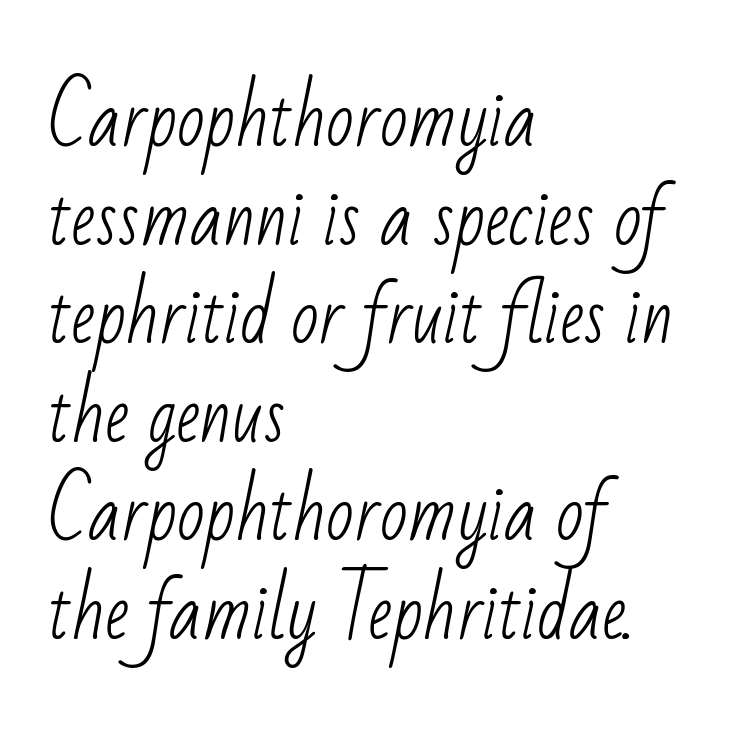
Q: Is the text bold? A: No.
Q: Is the typeface a serif or a sans-serif typeface? A: Sans-serif.
Q: Is the text underlined? A: No.
Q: How is the paragraph aligned? A: Left-aligned.
Q: Is the spacing between letters normal or unusually wide? A: Normal.
Q: Is the spacing between lines tight, normal or loose? A: Normal.
Q: Width (condensed, normal, or wide)? A: Condensed.
Q: Stroke contrast? A: Low.
Q: x-height? A: Small.
Q: Monospaced? A: No.
